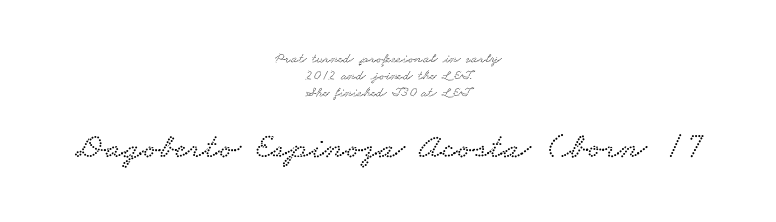
The passage shown is typed in a proportional face where columns would drift. Both edges are ragged and mirror each other, which tells us the setting is centered. The face used here is rendered with its standard letterfit. The lower block of text is set noticeably larger than the block above it. Check where the strokes stop: tiny serifs finish them off. Decoration check: the copy has no underline.
